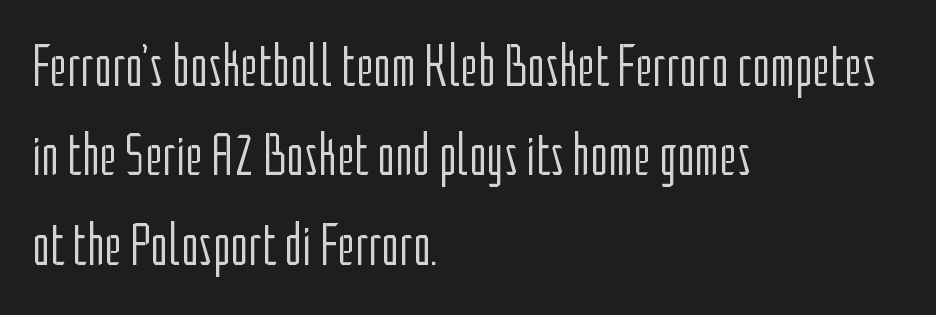
The image shows 60 px light, condensed sans-serif type, upright; set left-aligned, normal line spacing (1.49x), normal letter spacing, not underlined; low stroke contrast and a medium x-height.
